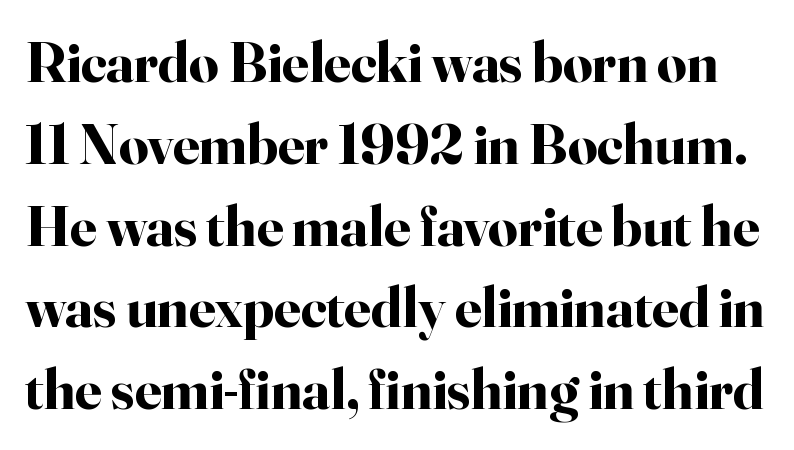
The line-height multiplier appears to be the usual default. The space beneath each line is pristine and unruled. Words appear dense and cohesive because spacing is normal. Upright lettering throughout. In terms of weight, the rendering is a true, heavy bold.
